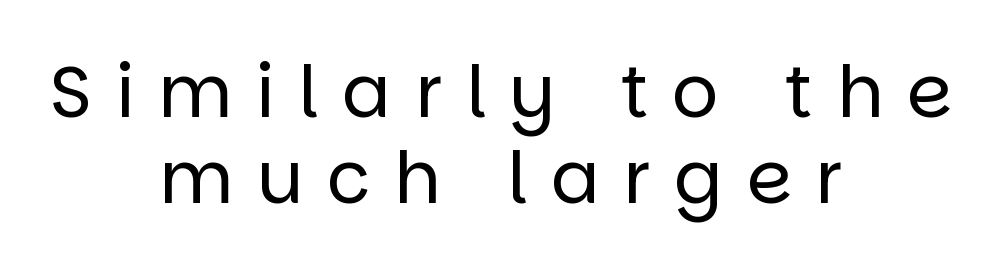
This sample has the flowing, uneven cadence of proportional lettering. Stems here are at most as thick as an everyday book face. Where is the straight margin? There isn't one; the lines are centered. When letters stand straight like this, we call the style roman or upright. Is this a sans? Yes — the strokes have no serifs.
